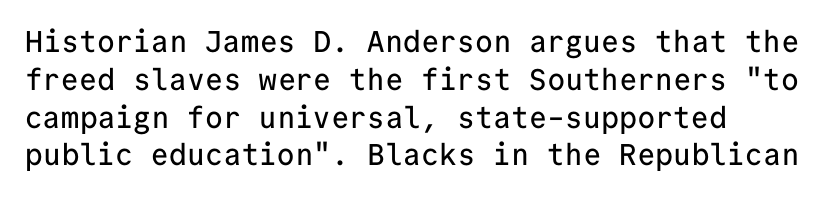
{"serif": "no", "italic": "no", "width": "normal", "stroke_contrast": "low", "x_height": "medium", "monospaced": "yes", "underline": "no", "line_spacing": "normal", "line_spacing_ratio": 1.26, "letter_spacing": "normal", "letter_spacing_em": 0.0, "glyph_px": 30}
